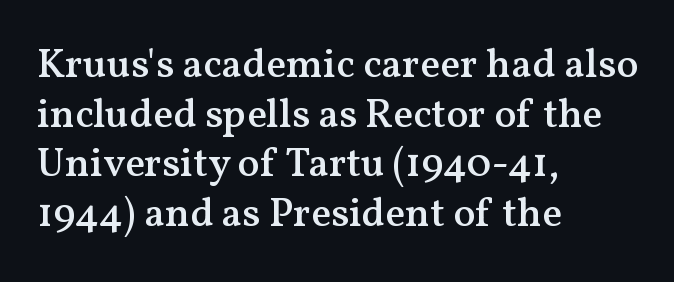
The image shows 41 px semibold serif type, upright; set left-aligned, line spacing 1.21x, normal letter spacing, not underlined; medium stroke contrast and a medium x-height.
